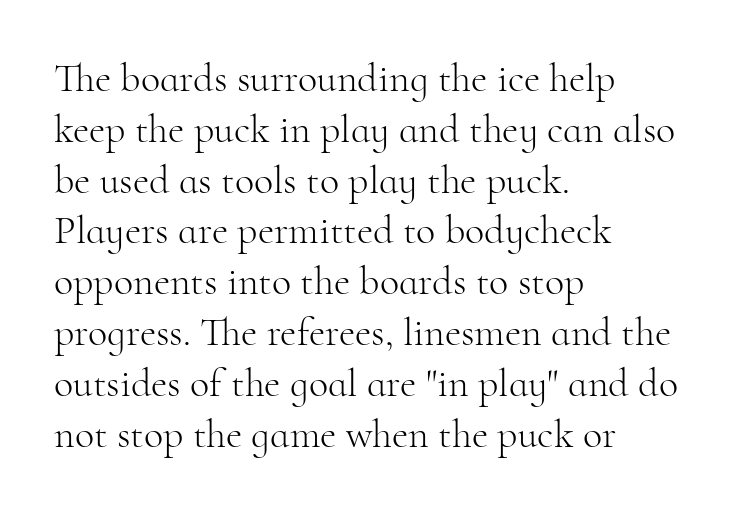
{"serif": "yes", "italic": "no", "bold": "no", "weight": "light", "width": "normal", "stroke_contrast": "high", "x_height": "small", "monospaced": "no", "underline": "no", "align": "left", "line_spacing": "normal", "line_spacing_ratio": 1.27, "letter_spacing": "normal", "letter_spacing_em": 0.0, "glyph_px": 40}
